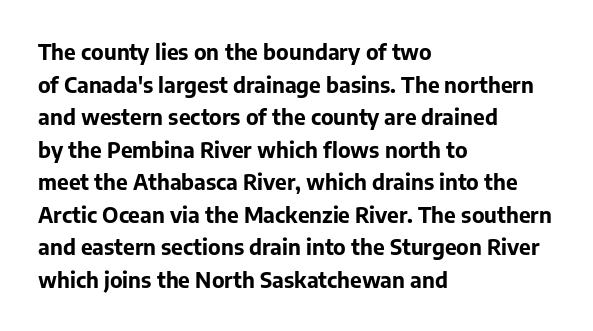
The rendering anchors every line to the left-hand side. In terms of posture, this sample is upright. This sample uses plain, unmodified letter spacing. The gap between lines stays unmarked.
